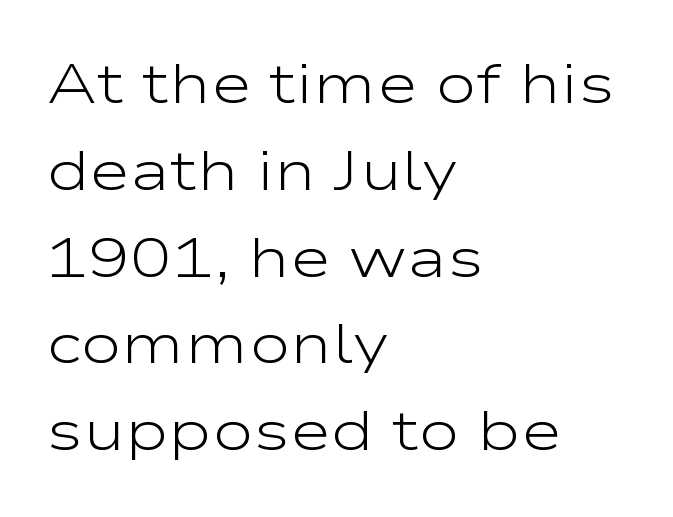
{"serif": "no", "italic": "no", "bold": "no", "weight": "light", "width": "wide", "stroke_contrast": "low", "x_height": "medium", "monospaced": "no", "underline": "no", "align": "left", "line_spacing": "normal", "line_spacing_ratio": 1.55, "letter_spacing": "normal", "letter_spacing_em": 0.0, "glyph_px": 56}
